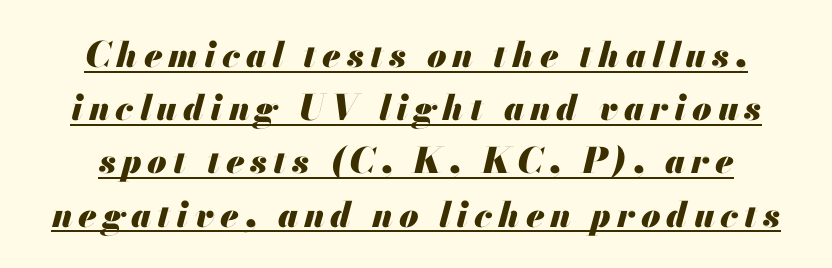
{"italic": "yes", "lean": "right", "slant_degrees": 13, "bold": "yes", "weight": "heavy", "width": "normal", "stroke_contrast": "medium", "x_height": "small", "monospaced": "no", "underline": "yes", "line_spacing": "normal", "line_spacing_ratio": 1.52, "glyph_px": 35}
